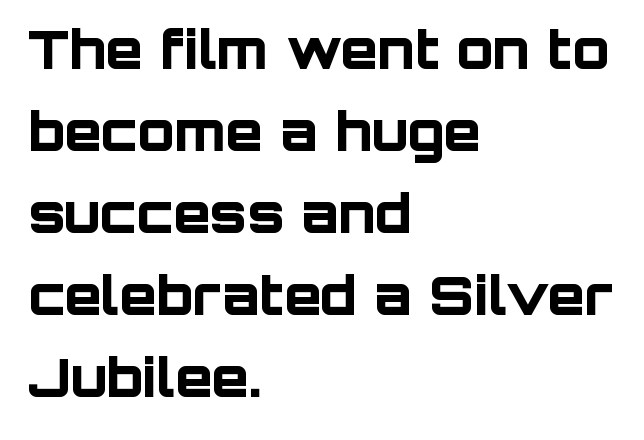
The image shows 54 px bold sans-serif type, upright; set left-aligned, normal line spacing (1.52x), normal letter spacing, not underlined; low stroke contrast and a large x-height.
